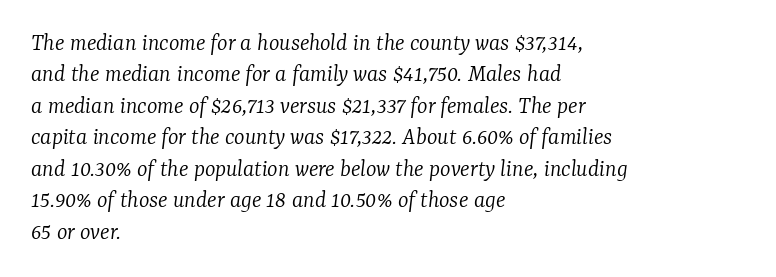
Each new line begins a customary step beneath the previous one. Every row of glyphs begins at an identical x-position on the left. The zone under the glyphs is completely vacant. Slant detected: the letters are inclined.
